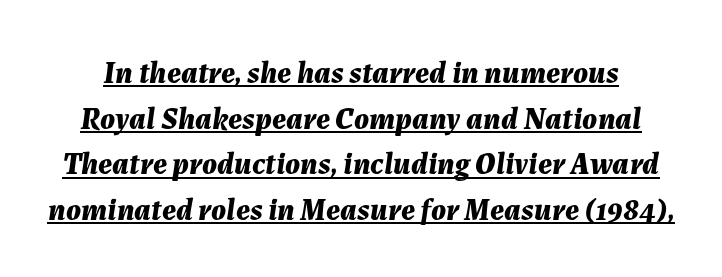
Note the varied advance widths — an 'i' is clearly narrower than an 'm'. A typesetter would call this zero additional tracking. The rendering uses a moderate line-height, typical for paragraphs. Looking at the ascenders, they clearly lean. Looks like someone drew a line under every word here. Its strokes are broad and dark, the hallmark of bold type.
